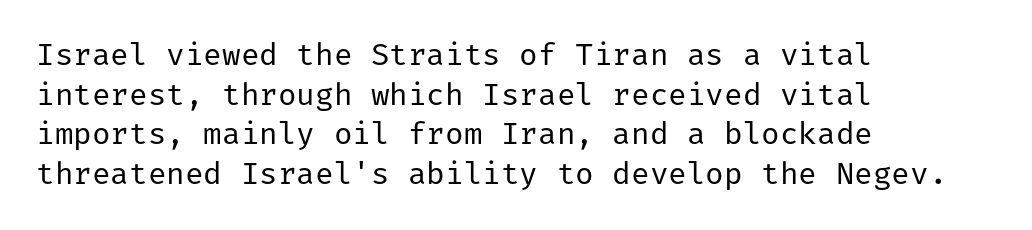
The image shows 31 px regular-weight sans-serif type, upright; set left-aligned, normal line spacing (1.28x), normal letter spacing, not underlined; low stroke contrast and a medium x-height.
